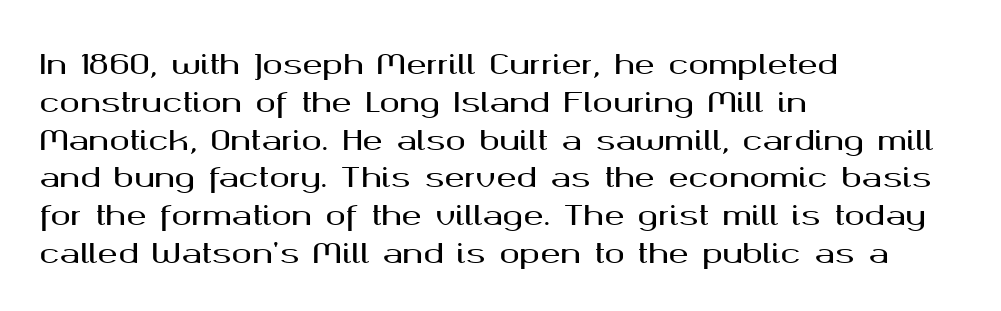
The image shows 27 px text type, upright; set left-aligned, normal line spacing (1.4x), normal letter spacing, not underlined.
